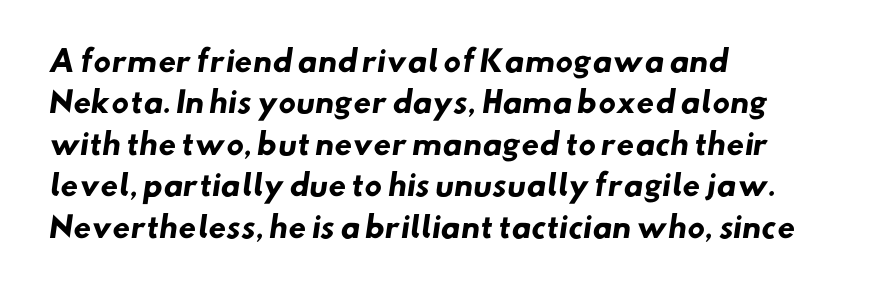
Is this a sans? Yes — the strokes have no serifs. The horizontal fit of the characters is conventional and even. Each letter keeps its own natural width here, so spacing adapts to shape. Successive baselines arrive at the customary interval. Each line starts at the same left margin while the right side varies. The glyphs have the mass of a bold cut.
